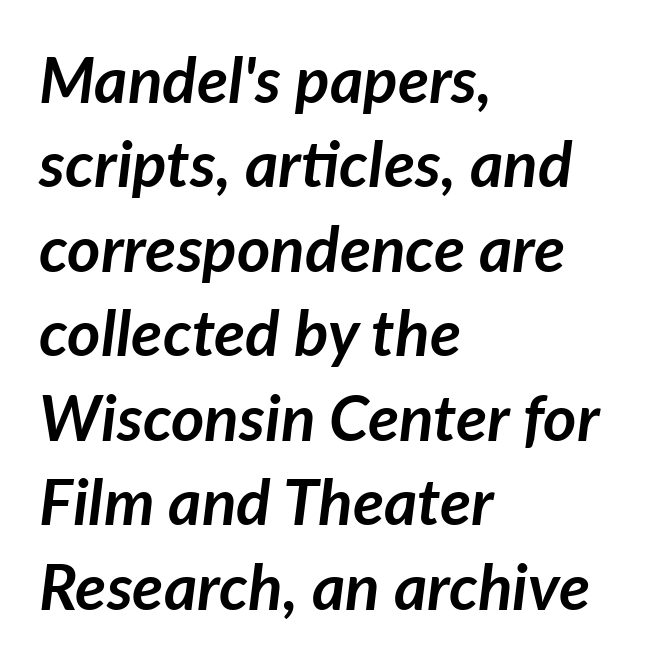
You could call the tracking neutral — neither tight nor loose. Interline gaps are of average width in this sample. Summary of weight: heavy, a full bold. A bare baseline throughout the passage.
